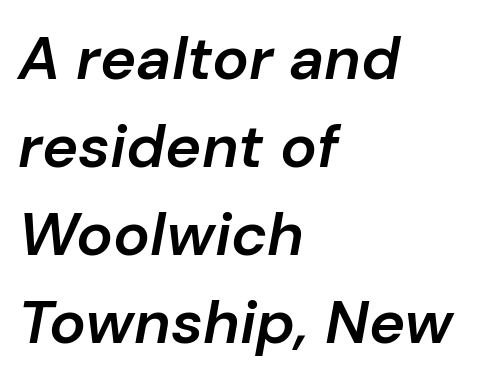
A somewhat darkened texture: the type is semibold rather than bold. The rows are spaced the way most documents space them. The glyphs are unaccompanied by any horizontal stroke below them. The face used here is proportionally spaced, like ordinary book or web type.
